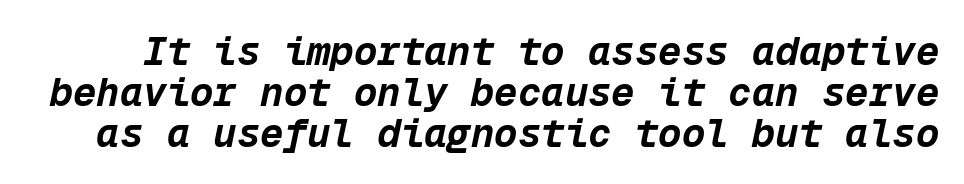
Compared with an ordinary text face, these strokes are far heavier — a full bold. A clean baseline with only descenders dipping below it. Very little white space separates one row of letters from the next. Here the designer chose a console-style face with uniform glyph widths.
